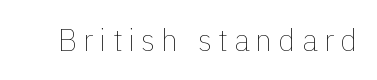
Q: Is the text bold? A: No.
Q: Is the text italic (slanted)? A: No, it is upright.
Q: Is the text underlined? A: No.
Q: Is the spacing between letters normal or unusually wide? A: Unusually wide.
Q: Width (condensed, normal, or wide)? A: Normal.
Q: x-height? A: Medium.
Q: Monospaced? A: No.
